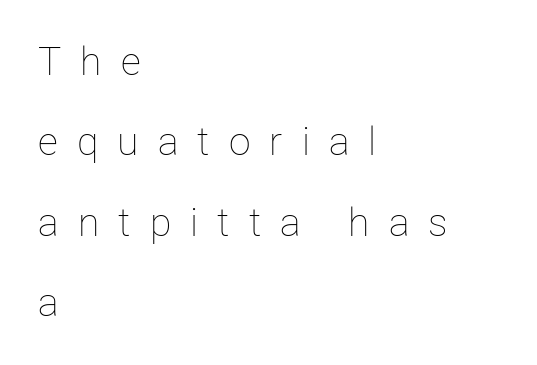
Q: Is the text bold? A: No.
Q: Is the text italic (slanted)? A: No, it is upright.
Q: Is the text underlined? A: No.
Q: How is the paragraph aligned? A: Left-aligned.
Q: Is the spacing between letters normal or unusually wide? A: Unusually wide.
Q: Is the spacing between lines tight, normal or loose? A: Loose.
Q: Width (condensed, normal, or wide)? A: Normal.
Q: Stroke contrast? A: Low.
Q: x-height? A: Medium.
Q: Monospaced? A: No.
